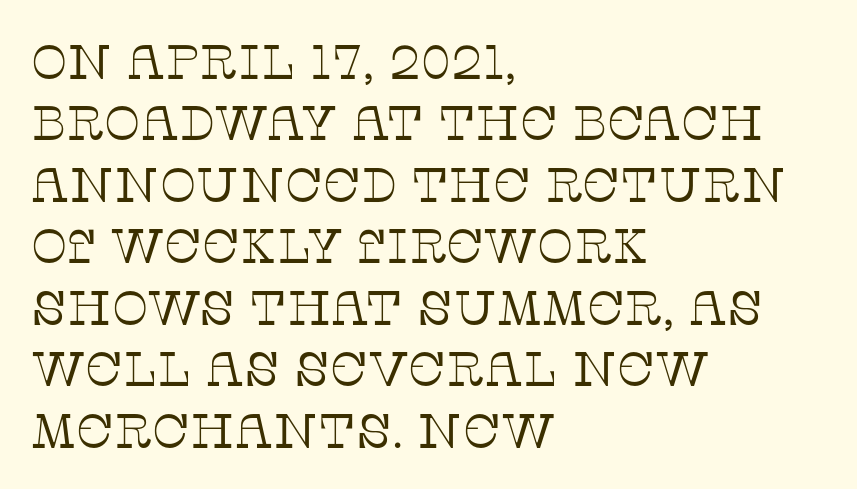
{"serif": "yes", "italic": "no", "bold": "no", "weight": "thin", "width": "normal", "stroke_contrast": "low", "x_height": "large", "monospaced": "no", "underline": "no", "align": "left", "line_spacing": "normal", "line_spacing_ratio": 1.28, "letter_spacing": "normal", "letter_spacing_em": 0.0, "glyph_px": 48}
